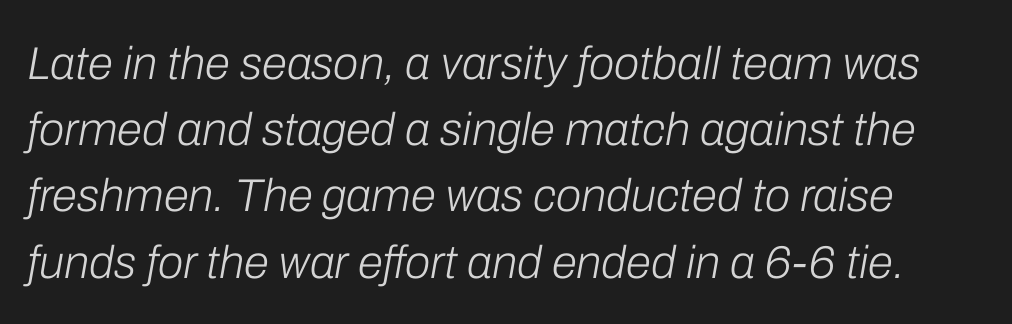
{"italic": "yes", "lean": "right", "slant_degrees": 10, "bold": "no", "weight": "light", "width": "normal", "stroke_contrast": "low", "x_height": "medium", "monospaced": "no", "underline": "no", "line_spacing": "normal", "line_spacing_ratio": 1.44, "letter_spacing": "normal", "letter_spacing_em": 0.0, "glyph_px": 46}
